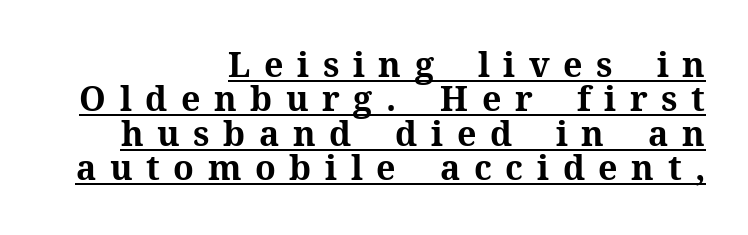
{"serif": "yes", "italic": "no", "bold": "yes", "weight": "bold", "width": "normal", "stroke_contrast": "medium", "x_height": "medium", "monospaced": "no", "underline": "yes", "align": "right", "line_spacing": "tight", "line_spacing_ratio": 1.01, "letter_spacing": "wide", "letter_spacing_em": 0.4, "glyph_px": 34}
